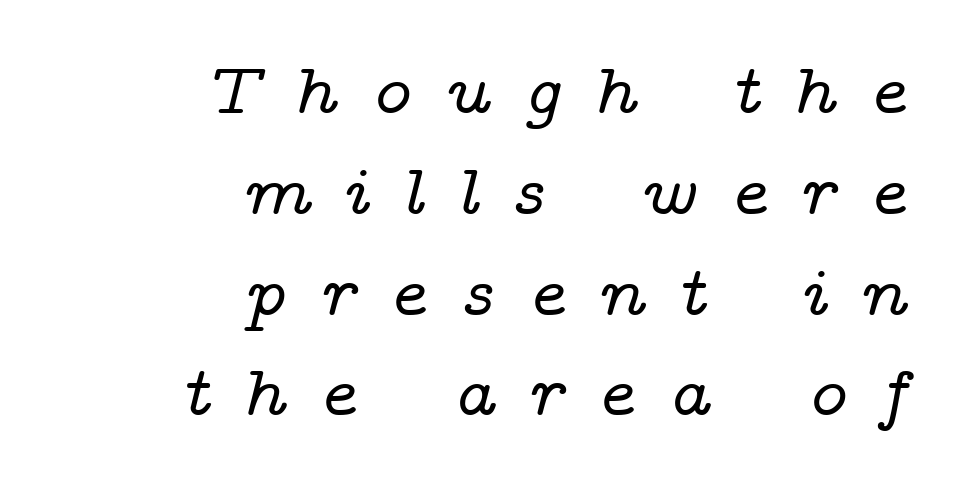
Right-aligned paragraph, ragged on the left. The letters advance in unequal steps, a hallmark of proportional type. Letterform terminals end in serifs throughout the passage. The rendering uses a moderate line-height, typical for paragraphs. Descenders hang freely into open space. Notice how the stems are inclined rather than vertical — that's the hallmark of italics.
